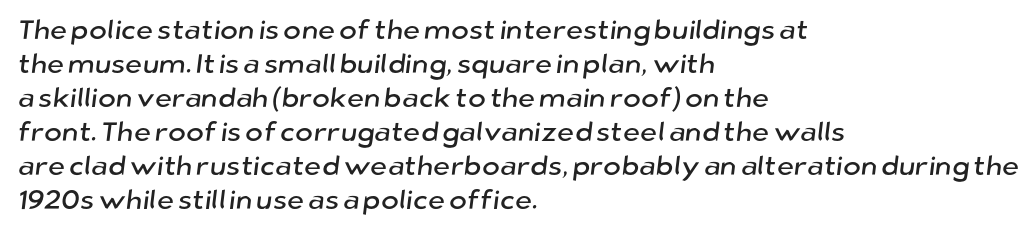
{"underline": "no", "align": "left", "line_spacing": "normal", "line_spacing_ratio": 1.26, "letter_spacing": "normal", "letter_spacing_em": 0.0, "glyph_px": 27}
